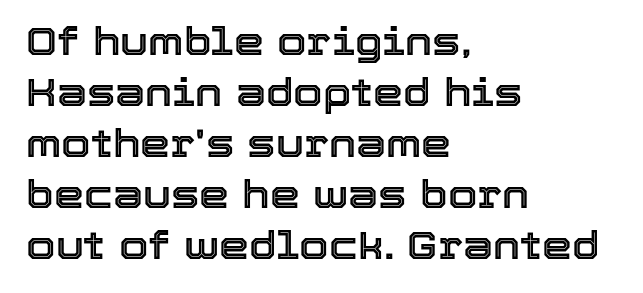
The image shows 38 px text type, upright; set left-aligned, normal line spacing (1.34x), normal letter spacing, not underlined; a medium x-height.
